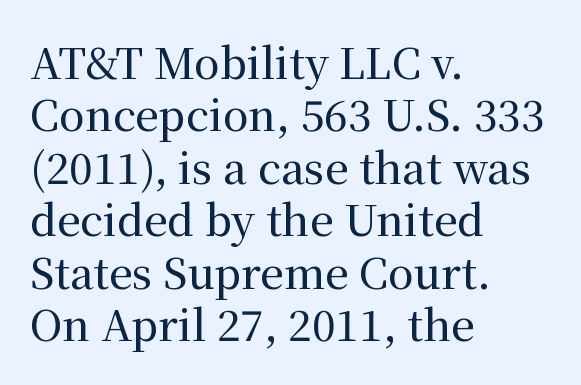
This sample uses an upright cut, with every glyph sitting square on the baseline. The area under the type is left untouched. A typesetter would label this face a serif. The lines sit at an ordinary, default distance from one another. The passage shown has conventional tracking throughout.
